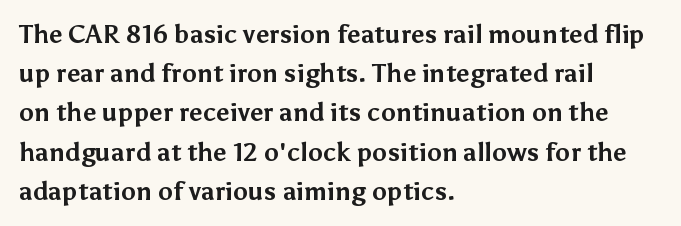
There is no visible air inserted between adjacent glyphs. This sample is left-justified, so line endings fall wherever the words run out. Normally led — the rows are evenly, conventionally spaced. The lettering holds an erect, upright posture throughout.
